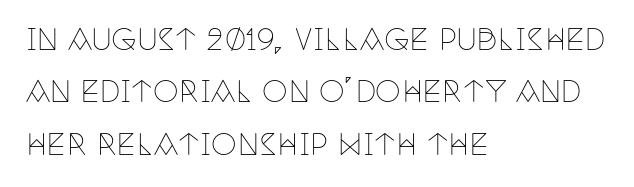
{"serif": "yes", "italic": "no", "bold": "no", "weight": "thin", "width": "condensed", "stroke_contrast": "low", "x_height": "large", "monospaced": "no", "underline": "no", "align": "left", "line_spacing_ratio": 1.81, "letter_spacing": "normal", "letter_spacing_em": 0.0, "glyph_px": 29}
